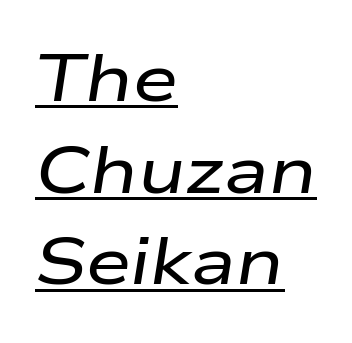
Honestly, the letter spacing is just normal — you wouldn't notice it. Would a proofreader flag this as italicized? Yes. Caption: lettering with a line underneath. Does the leading feel generous? No, just average.
